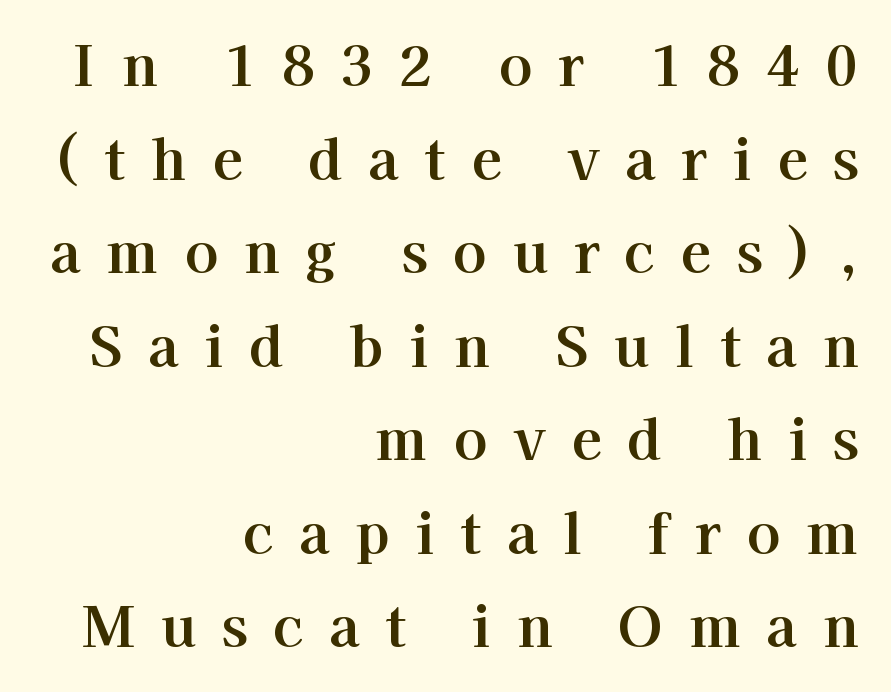
The image shows 56 px serif type, upright; set right-aligned, normal line spacing (1.67x), unusually wide letter spacing (+0.46 em), not underlined; high stroke contrast and a medium x-height.
